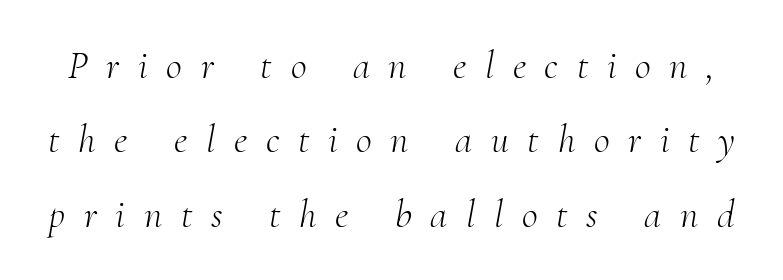
The vertical gap from one line to the next is large. This is not heavy type; no bold has been used. Each letter's strokes conclude with small projecting serifs. The foot of each line stays bare and open. The letters are spread apart with noticeably loose tracking. The text carries the slant typical of an italic or oblique font.
